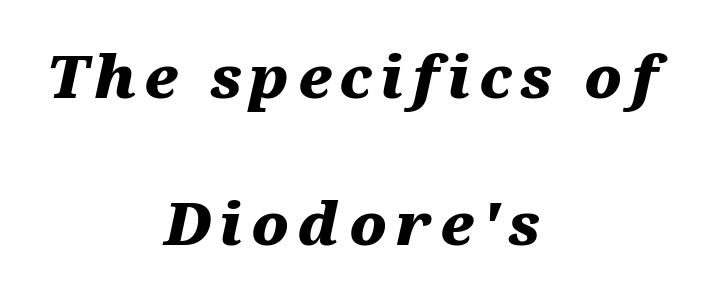
The image shows 59 px heavy, wide type, italic (leaning right); set centered, loose line spacing (2.49x), not underlined; medium stroke contrast and a medium x-height.
